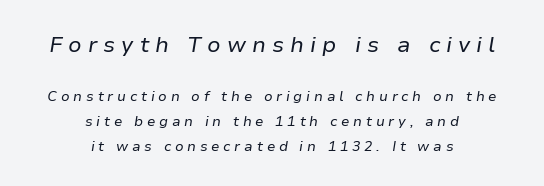
The image shows 22 px text type, italic (leaning right); set centered, line spacing 1.79x, unusually wide letter spacing (+0.27 em), not underlined; the first (top) block is 1.57x larger.
